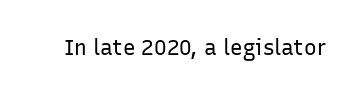
{"italic": "no", "bold": "no", "underline": "no", "letter_spacing": "normal", "letter_spacing_em": 0.0, "glyph_px": 21}
